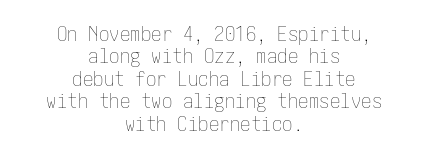
{"italic": "no", "bold": "no", "underline": "no", "align": "center", "line_spacing": "tight", "line_spacing_ratio": 1.07, "letter_spacing": "normal", "letter_spacing_em": 0.0, "glyph_px": 21}
